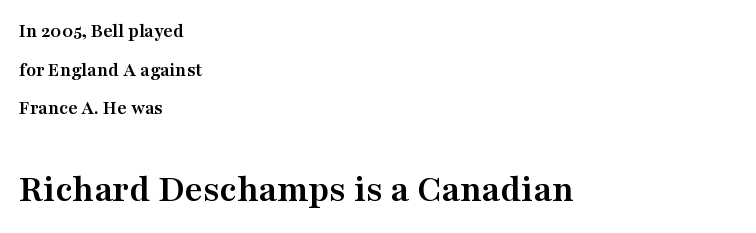
Yep, those are serifs on the letters. The rendering keeps characters at their native spacing. Each glyph is drawn with heavy, bold strokes. The rendering enlarges the type as you move from the upper chunk to the lower. Does the copy run flush right? No — it runs flush left.
